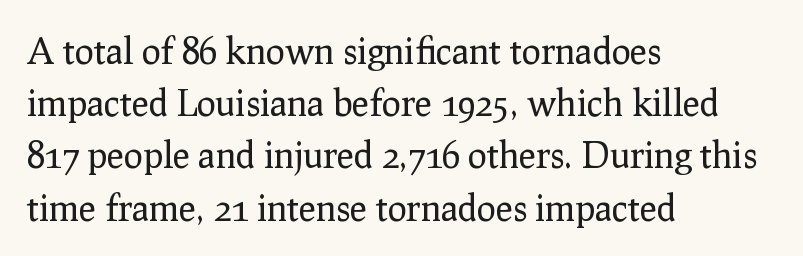
No chunkiness to these letters — they're not bold. Note: serifs present on the glyphs. Every row of glyphs begins at an identical x-position on the left. The block of text has a typical density, with ordinary space between rows.
